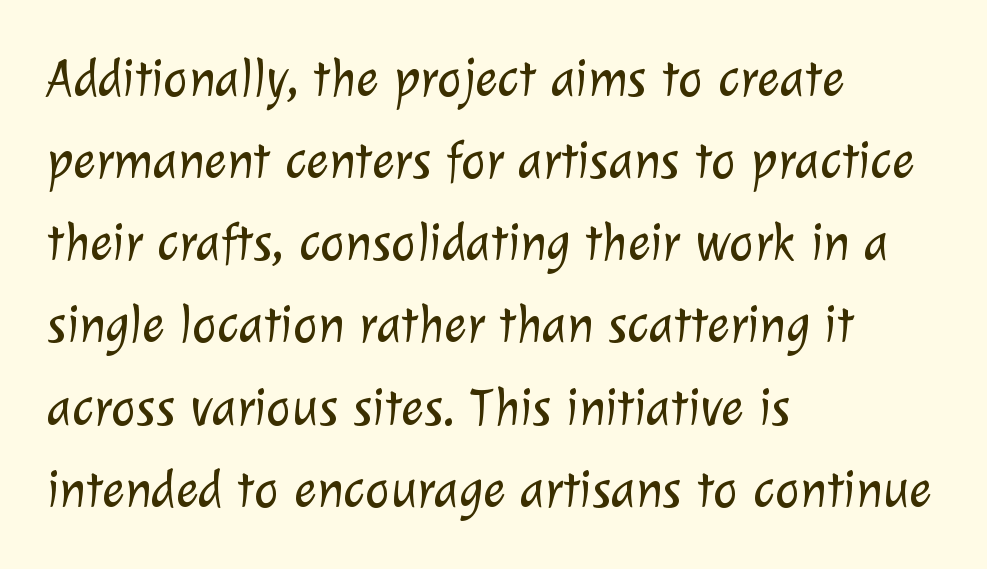
Think standard paragraph weight, or any step lighter than that. Quick note: underline off. Varying glyph widths throughout — classic text-font behaviour. Alignment: flush left. Reading down the column, the eye jumps a familiar distance to each next line. A sans-serif font was chosen for this passage.
